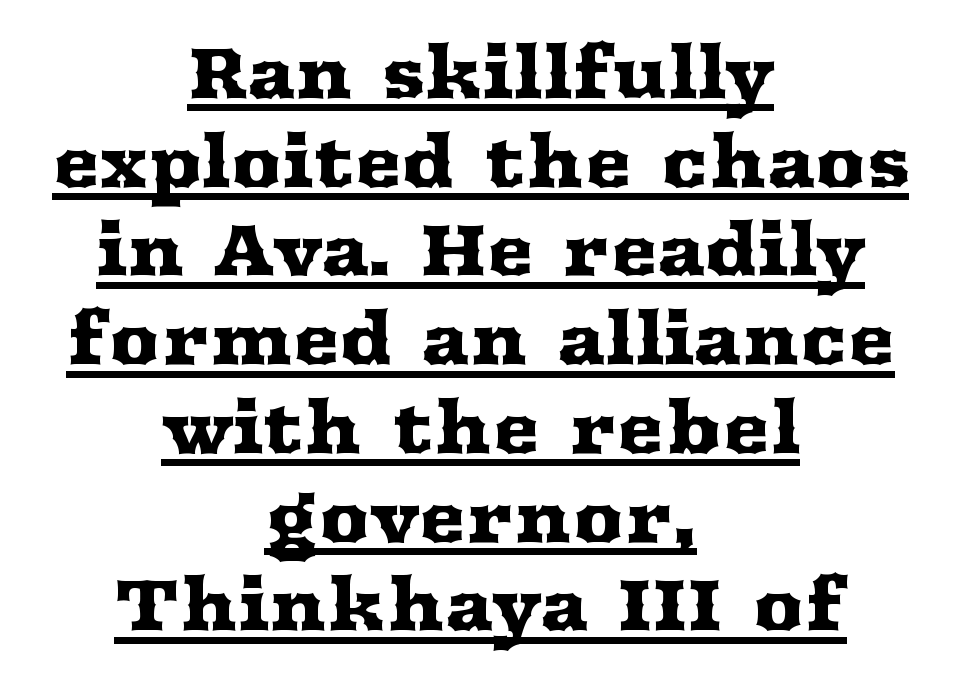
Is this a fixed-width face? No — the glyphs have proportional, varying widths. Decoration check: the copy is underlined. Layout note: lines centered. The text was rendered using a seriffed face with decorative stroke endings.
